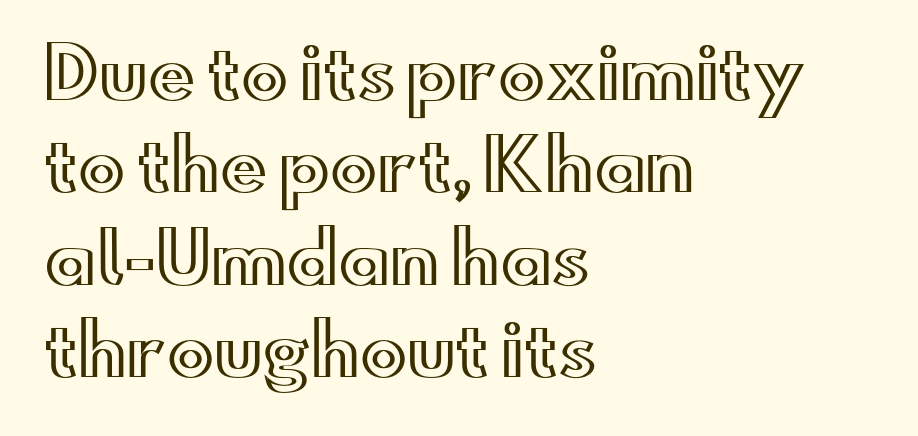
Quick note: interline space is typical. This sample has the flowing, uneven cadence of proportional lettering. Horizontal alignment here is leftward, the default for most running prose. These lines keep a tight, regular rhythm from letter to letter. Unlike italic type, these characters show no tilt at all.
